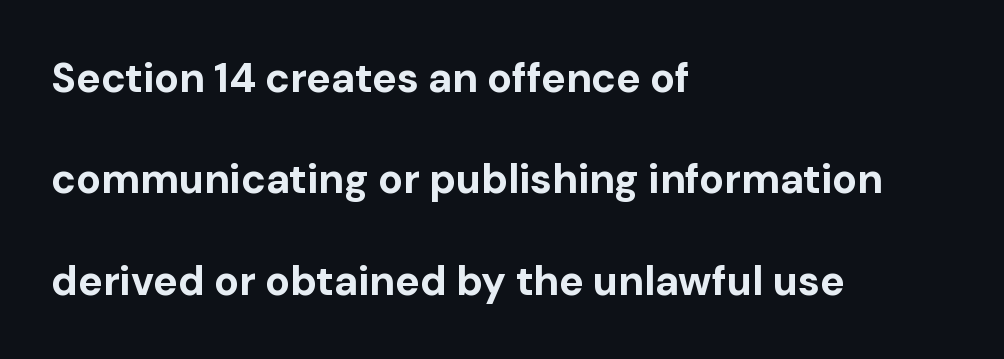
Whoever set this chose breathing room over compactness in the vertical rhythm. Posture: straight, roman, zero tilt. The rendering anchors every line to the left-hand side. Look at the bottom of the vertical strokes: they stop flat, with no serifs.
